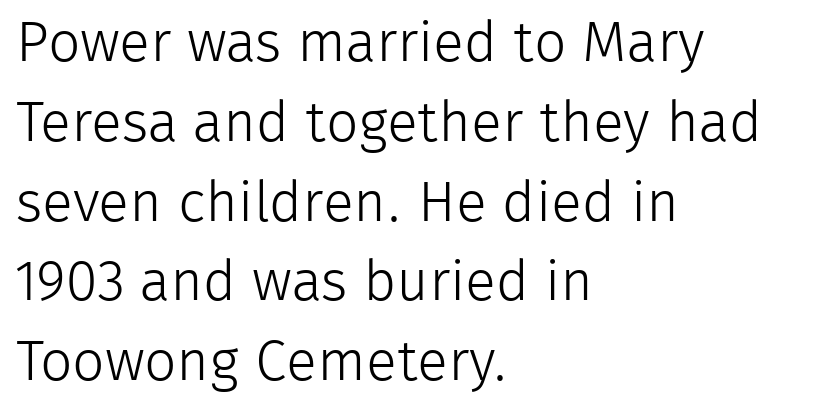
A quiet, ordinary-to-light weight characterises the typeface. The vertical gap from one line to the next is medium. The ragged edge is on the right, which tells us the setting is flush left. Here the glyphs are tracked normally, forming tight word shapes.
